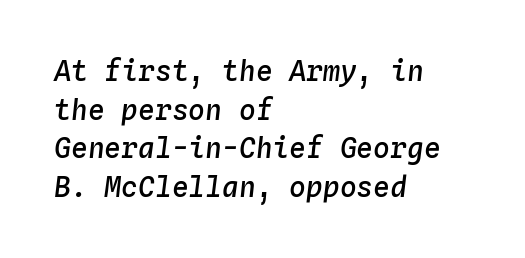
The image shows 28 px semibold type, italic (leaning right), monospaced; set left-aligned, normal line spacing (1.38x), normal letter spacing, not underlined; low stroke contrast and a medium x-height.
